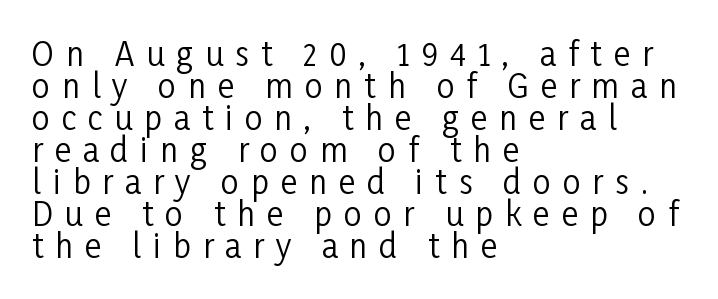
The area under the type is left untouched. Examine the stroke ends and you'll find no serifs. The tracking reads as deliberately expanded to a designer's eye. This sample has the flowing, uneven cadence of proportional lettering. Weight: regular or lighter. What's the leading like? Squeezed, with rows nearly overlapping.
